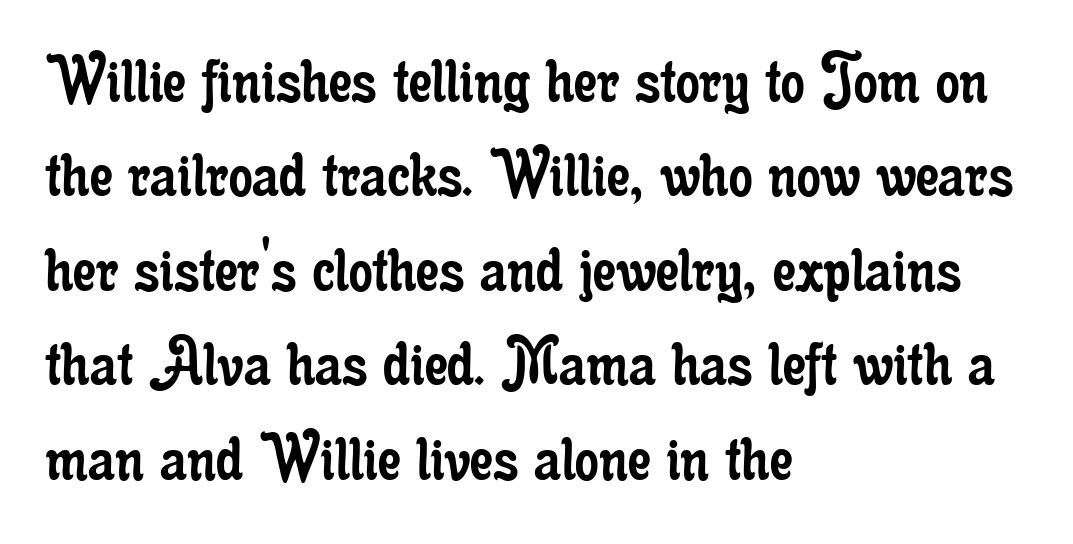
{"serif": "yes", "italic": "no", "bold": "no", "weight": "regular", "width": "condensed", "stroke_contrast": "low", "x_height": "small", "monospaced": "no", "underline": "no", "align": "left", "line_spacing": "normal", "line_spacing_ratio": 1.26, "letter_spacing": "normal", "letter_spacing_em": 0.0, "glyph_px": 75}
